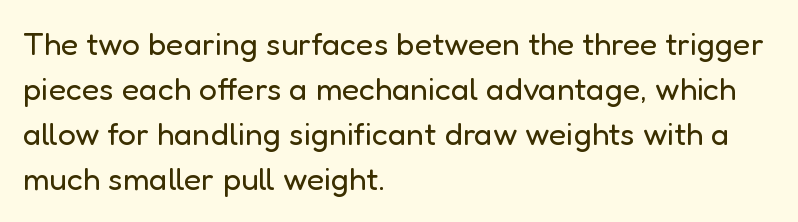
Letters have the restrained weight of plain body copy at most. The passage shown is typed in a proportional face where columns would drift. Line spacing here is normal. Short note: letters normally spaced. Underlining? Definitely not there.
